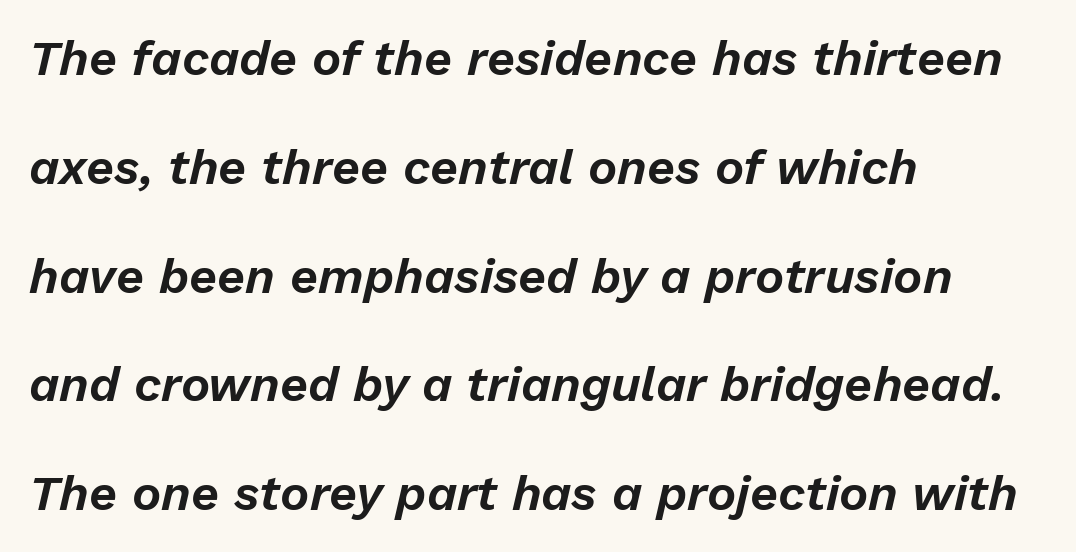
Q: Is the text italic (slanted)? A: Yes, it leans right by about 13 degrees.
Q: Is the text underlined? A: No.
Q: How is the paragraph aligned? A: Left-aligned.
Q: Is the spacing between letters normal or unusually wide? A: Normal.
Q: Is the spacing between lines tight, normal or loose? A: Loose.
Q: Width (condensed, normal, or wide)? A: Normal.
Q: Stroke contrast? A: Low.
Q: x-height? A: Medium.
Q: Monospaced? A: No.
